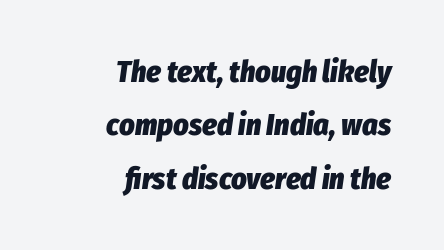
{"italic": "yes", "lean": "right", "slant_degrees": 8, "bold": "yes", "weight": "heavy", "width": "condensed", "stroke_contrast": "low", "x_height": "medium", "monospaced": "no", "underline": "no", "align": "right", "line_spacing_ratio": 1.78, "letter_spacing": "normal", "letter_spacing_em": 0.0, "glyph_px": 30}
